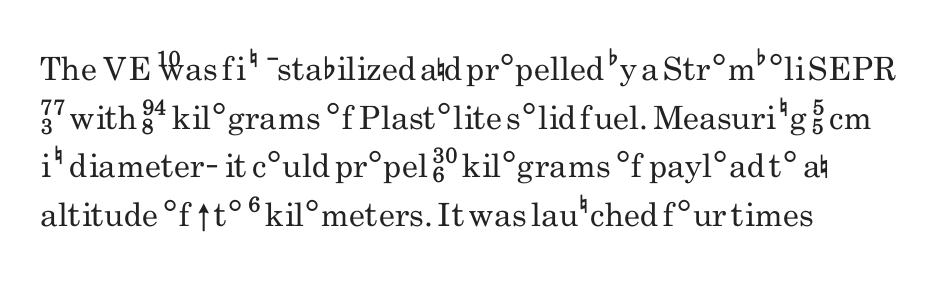
These lines keep a tight, regular rhythm from letter to letter. Check under the words: just untouched page. The strokes carry an ordinary text weight at most. To sum up the face: it is a sans, with no serifs. A roman cut, with each character standing at attention. Normally led — the rows are evenly, conventionally spaced.
